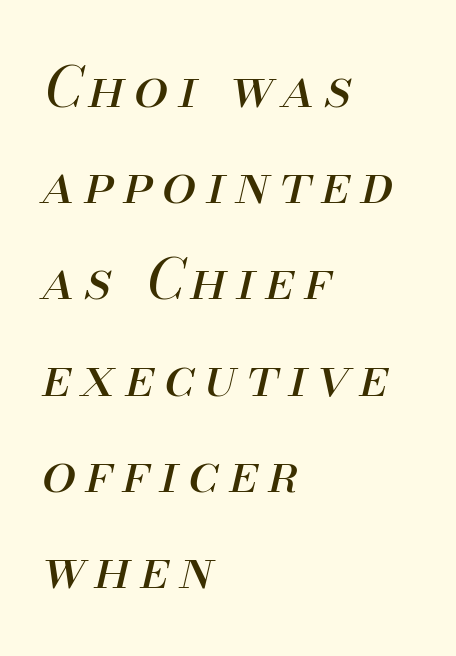
The image shows 55 px regular-weight type, italic (leaning right); set left-aligned, line spacing 1.75x, not underlined; medium stroke contrast and a small x-height.
